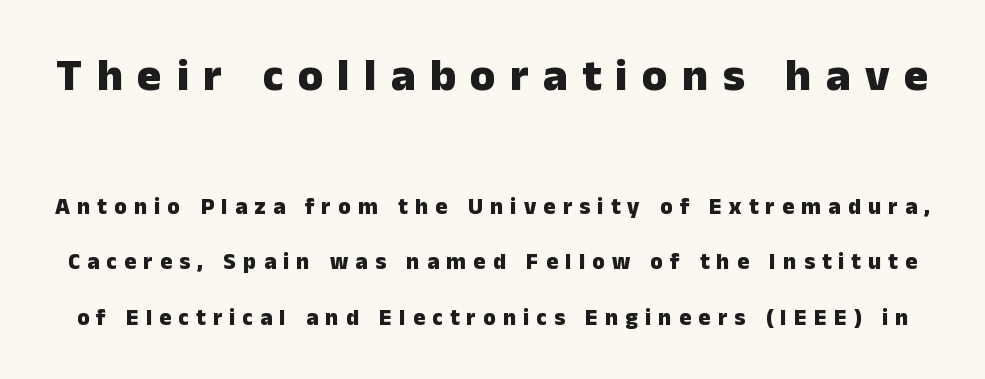
{"serif": "no", "italic": "no", "bold": "yes", "weight": "heavy", "width": "normal", "stroke_contrast": "low", "x_height": "medium", "monospaced": "no", "underline": "no", "line_spacing": "loose", "line_spacing_ratio": 2.4, "letter_spacing": "wide", "letter_spacing_em": 0.31, "larger_block": "first", "size_ratio": 2.0, "glyph_px": 46}
